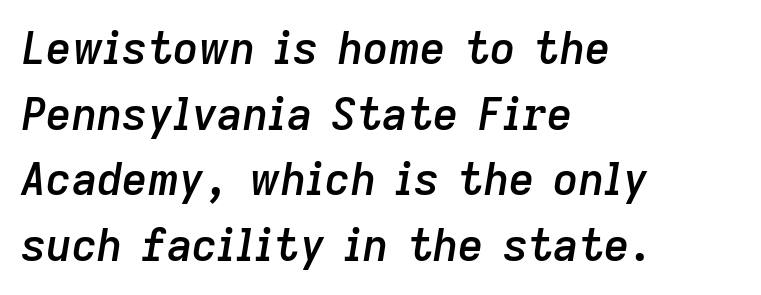
Do the characters align in a grid? No, the font is proportional. Leading: standard. Does the lettering tilt? It does — this is italic. Summary of weight: moderately heavy, a semibold. This sample uses plain, unmodified letter spacing.
